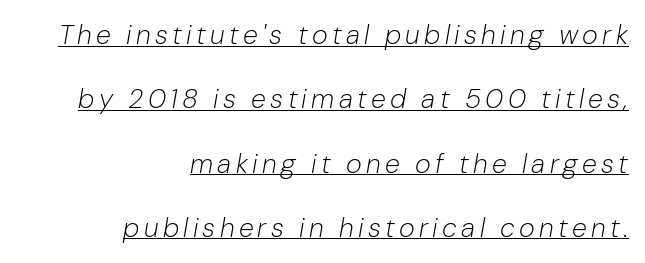
The image shows 27 px text type, italic (leaning right); set right-aligned, loose line spacing (2.38x), underlined.
